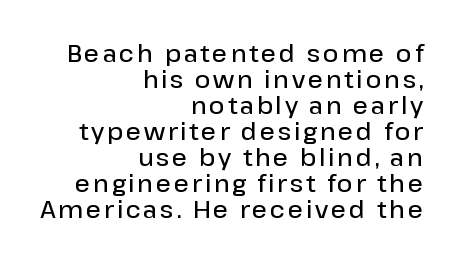
Compared with a flush-left layout, this one pins lines to the opposite, right side. Horizontal bands of white between lines are thin slivers. The passage shown is semibold, sitting just below true bold. Honestly, there is no underline to notice here at all. The letters stand upright; this is a roman face.
